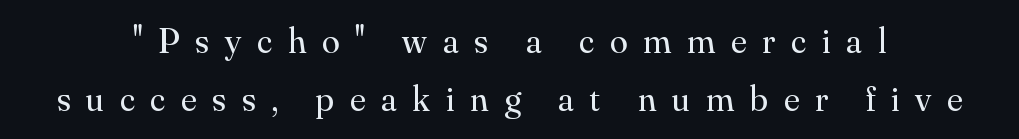
The passage shown is typed in a proportional face where columns would drift. The lines sit at an ordinary, default distance from one another. This sample uses an upright cut, with every glyph sitting square on the baseline. Unbolded letterforms with no extra heft.
